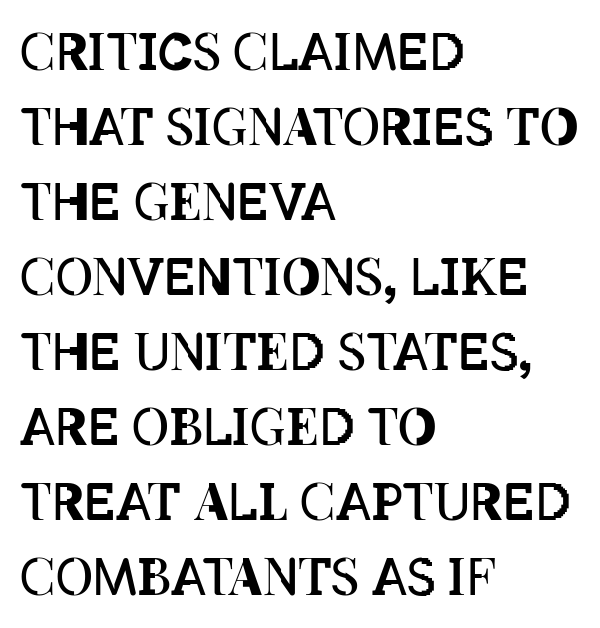
{"italic": "no", "bold": "no", "weight": "regular", "width": "condensed", "stroke_contrast": "low", "x_height": "large", "monospaced": "no", "underline": "no", "align": "left", "line_spacing": "normal", "line_spacing_ratio": 1.47, "letter_spacing": "normal", "letter_spacing_em": 0.0, "glyph_px": 51}
